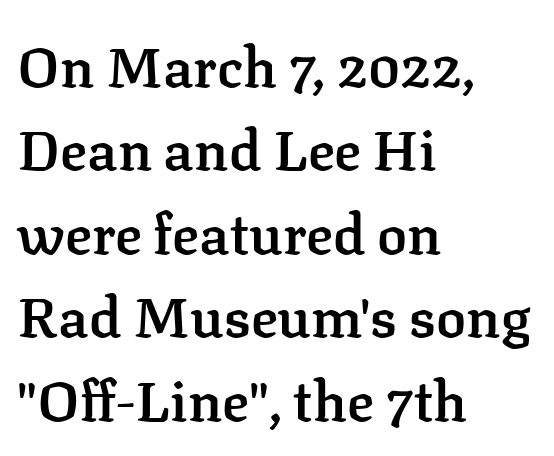
{"serif": "yes", "italic": "no", "bold": "semi", "weight": "semibold", "width": "normal", "stroke_contrast": "low", "x_height": "medium", "monospaced": "no", "underline": "no", "align": "left", "line_spacing": "normal", "line_spacing_ratio": 1.49, "letter_spacing": "normal", "letter_spacing_em": 0.0, "glyph_px": 56}
